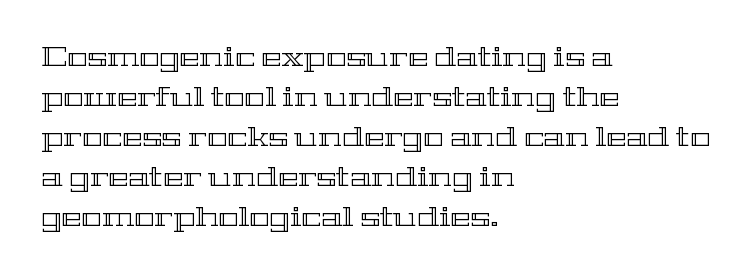
The image shows 27 px text type, upright; set left-aligned, normal line spacing (1.48x), normal letter spacing, not underlined.
